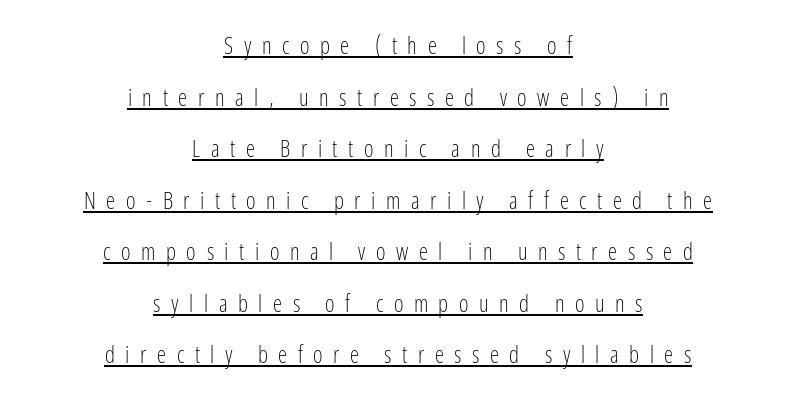
The image shows 23 px text type, upright; set centered, loose line spacing (2.24x), unusually wide letter spacing (+0.46 em), underlined.
